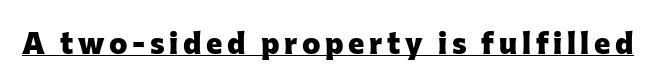
Ordinary non-slanted type is in use. Proportional: the letters do not fall into vertical columns. Students, observe the line beneath the letters — that is underlining. Its strokes are broad and dark, the hallmark of bold type.
